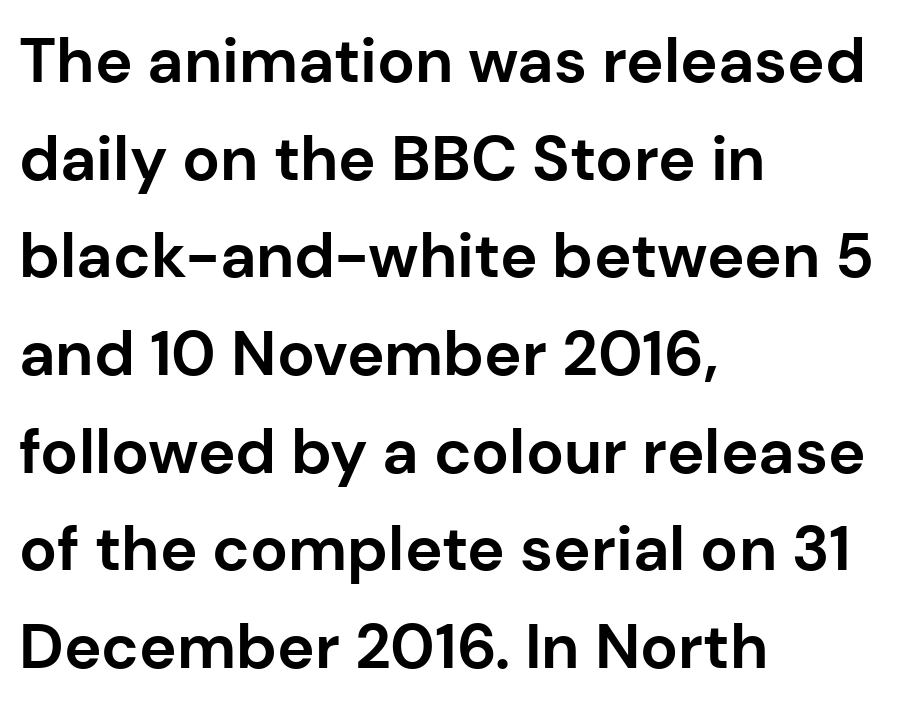
The image shows 63 px bold sans-serif type, upright; set left-aligned, normal line spacing (1.55x), normal letter spacing, not underlined; low stroke contrast and a medium x-height.
